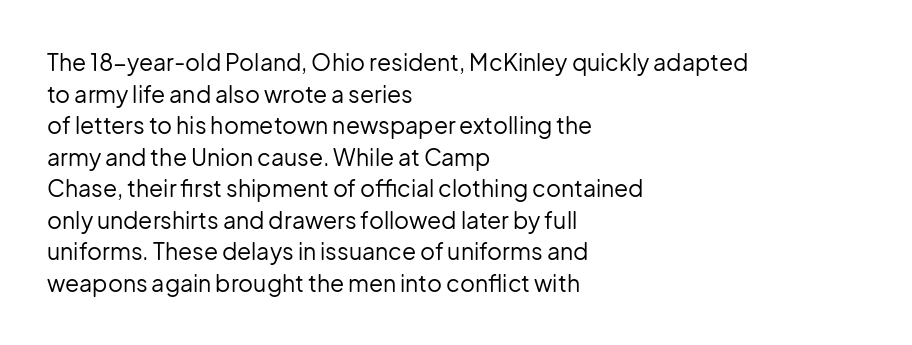
The image shows 23 px text type, upright; set left-aligned, normal line spacing (1.37x), normal letter spacing, not underlined.
